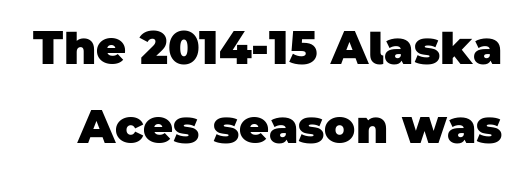
{"serif": "no", "bold": "yes", "weight": "heavy", "width": "normal", "stroke_contrast": "low", "x_height": "large", "monospaced": "no", "underline": "no", "line_spacing_ratio": 1.72, "letter_spacing": "normal", "letter_spacing_em": 0.0, "glyph_px": 46}
